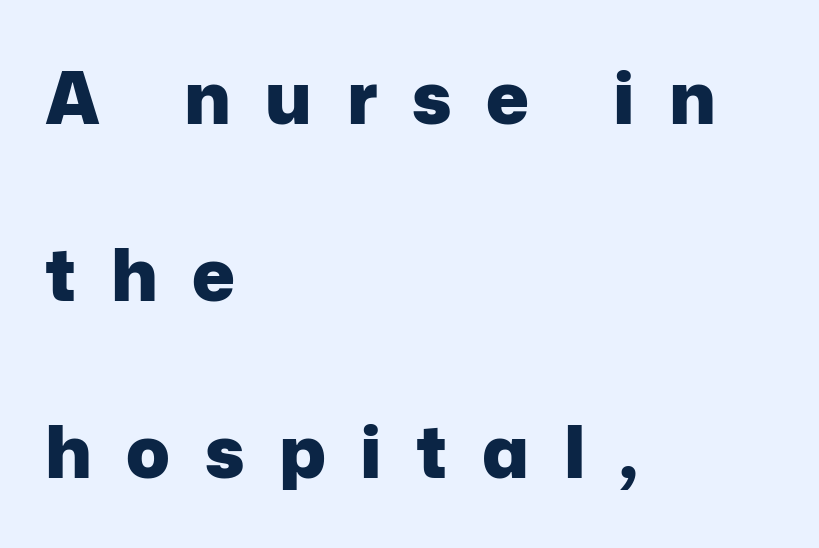
No italicization has been applied; the sample stays upright. Loose tracking; the words dissolve into strings of separated letters. The space directly below the letters is spotless. Set as a true bold cut, around the 700 mark.
